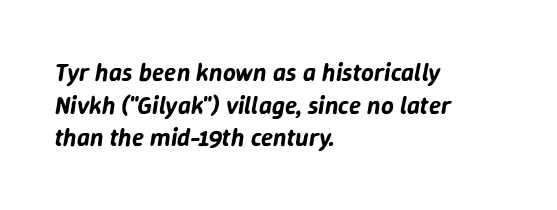
Q: Is the text italic (slanted)? A: Yes, it leans right by about 9 degrees.
Q: Is the text underlined? A: No.
Q: How is the paragraph aligned? A: Left-aligned.
Q: Is the spacing between letters normal or unusually wide? A: Normal.
Q: Is the spacing between lines tight, normal or loose? A: Normal.
